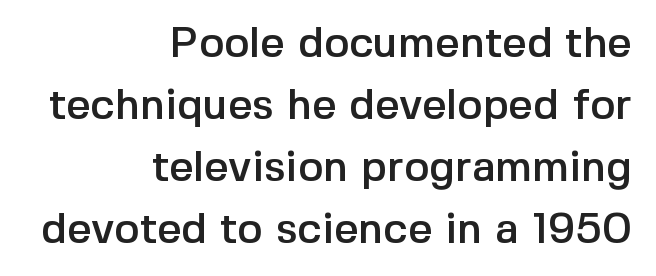
Unlike a traditional serif, this face leaves its strokes unadorned. The rendering uses natural spacing where letterforms have individual widths. If you drew a line through each stem, it would be perfectly vertical. The zone under the glyphs is completely vacant. Words appear dense and cohesive because spacing is normal. Baseline-to-baseline distance is the conventional proportion of letter height.
